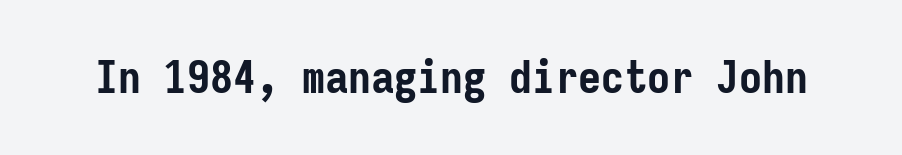
Looks like terminal output: every glyph gets an equal slot. Spacing between characters is what you'd get straight out of the box. Unlike italic type, these characters show no tilt at all. Look at the bottom of the vertical strokes: they stop flat, with no serifs. Bold? Absolutely — the strokes are thick and heavy.
